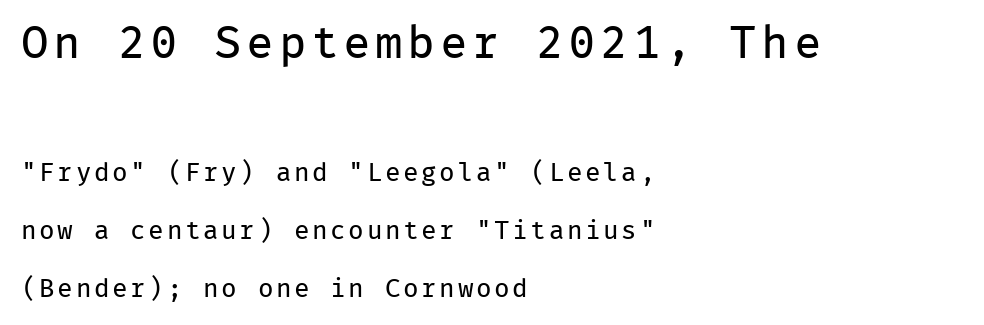
Q: Is the text bold? A: No.
Q: Is the text italic (slanted)? A: No, it is upright.
Q: Is the typeface a serif or a sans-serif typeface? A: Sans-serif.
Q: Is the text underlined? A: No.
Q: How is the paragraph aligned? A: Left-aligned.
Q: Is the spacing between lines tight, normal or loose? A: Loose.
Q: Which block of text is set in a larger size, the first (top) or the second (bottom)? A: The first (top) one.
Q: Width (condensed, normal, or wide)? A: Normal.
Q: Stroke contrast? A: Low.
Q: x-height? A: Medium.
Q: Monospaced? A: Yes.
